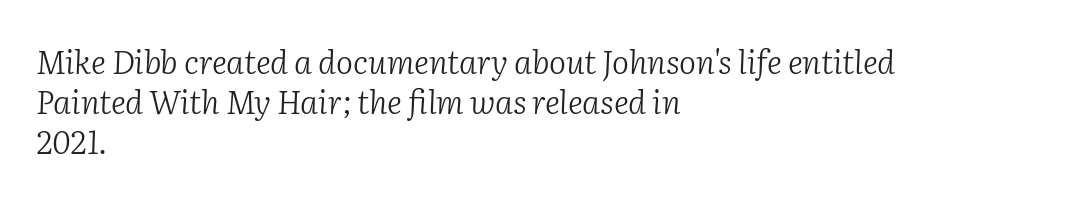
The compositor pushed each line to the left boundary. Do the characters align in a grid? No, the font is proportional. Italic? Definitely — the glyphs are oblique. Bold? No — there's no thickening of the strokes. The text was rendered using a seriffed face with decorative stroke endings. The foot of each line stays bare and open.
